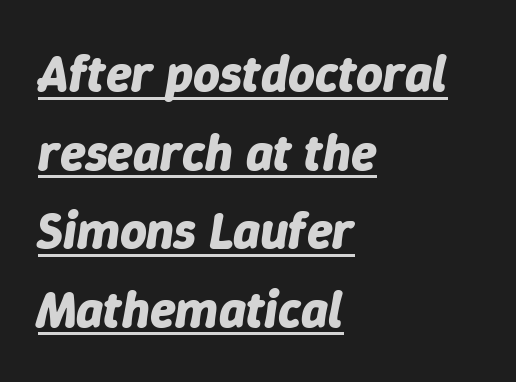
The image shows 52 px bold type, italic (leaning right); set left-aligned, normal line spacing (1.51x), normal letter spacing, underlined; low stroke contrast and a medium x-height.
